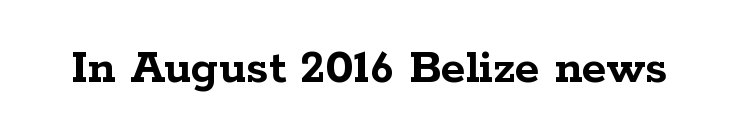
Q: Is the text bold? A: Yes.
Q: Is the text italic (slanted)? A: No, it is upright.
Q: Is the typeface a serif or a sans-serif typeface? A: Serif.
Q: Is the text underlined? A: No.
Q: Is the spacing between letters normal or unusually wide? A: Normal.
Q: Width (condensed, normal, or wide)? A: Wide.
Q: Stroke contrast? A: Low.
Q: x-height? A: Medium.
Q: Monospaced? A: No.
